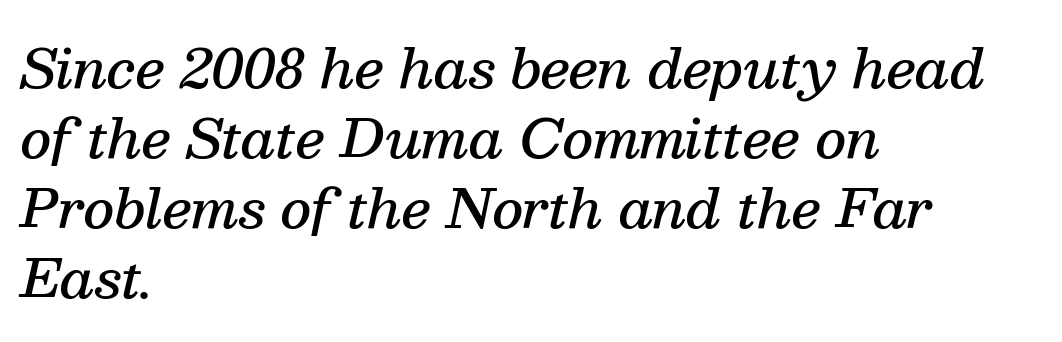
The image shows 53 px semibold serif type, italic (leaning right); set left-aligned, normal line spacing (1.32x), normal letter spacing, not underlined; medium stroke contrast and a medium x-height.
